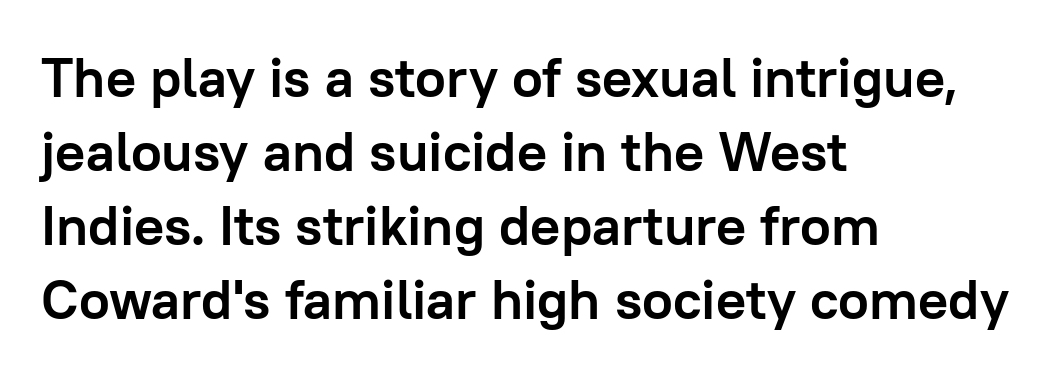
Q: Is the text bold? A: Yes.
Q: Is the text italic (slanted)? A: No, it is upright.
Q: Is the typeface a serif or a sans-serif typeface? A: Sans-serif.
Q: Is the text underlined? A: No.
Q: How is the paragraph aligned? A: Left-aligned.
Q: Is the spacing between letters normal or unusually wide? A: Normal.
Q: Is the spacing between lines tight, normal or loose? A: Normal.
Q: Width (condensed, normal, or wide)? A: Normal.
Q: Stroke contrast? A: Low.
Q: x-height? A: Medium.
Q: Monospaced? A: No.
